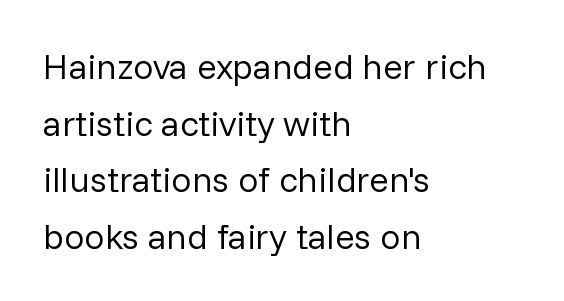
The image shows 36 px regular-weight sans-serif type, upright; set left-aligned, normal line spacing (1.57x), normal letter spacing, not underlined; low stroke contrast and a medium x-height.
